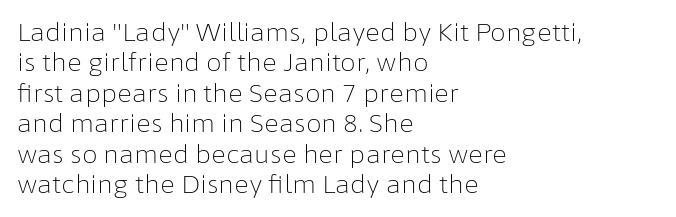
{"italic": "no", "bold": "no", "underline": "no", "align": "left", "line_spacing_ratio": 1.22, "letter_spacing": "normal", "letter_spacing_em": 0.0, "glyph_px": 25}
